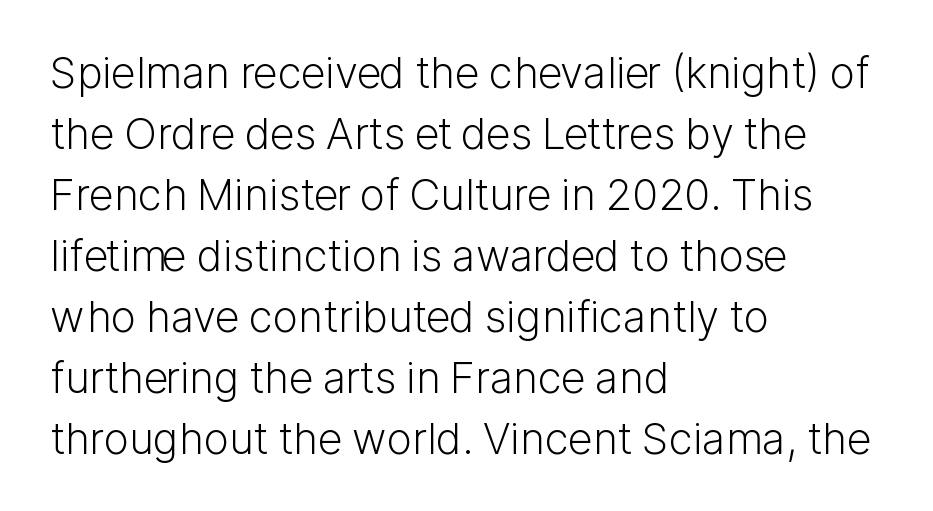
{"serif": "no", "italic": "no", "bold": "no", "weight": "light", "width": "normal", "stroke_contrast": "low", "x_height": "medium", "monospaced": "no", "underline": "no", "align": "left", "line_spacing": "normal", "line_spacing_ratio": 1.42, "letter_spacing": "normal", "letter_spacing_em": 0.0, "glyph_px": 43}
